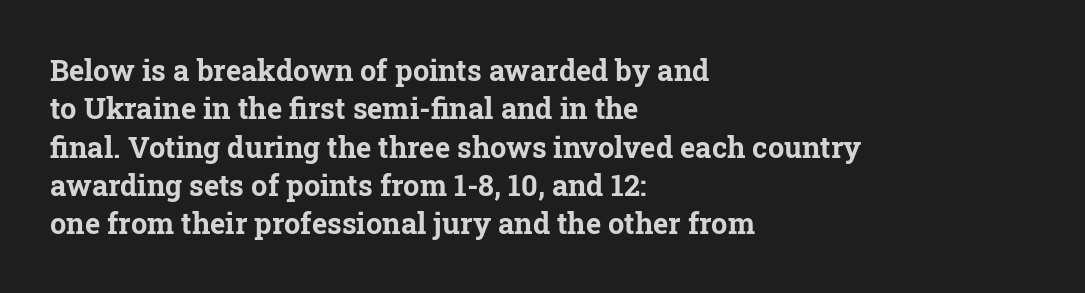
Short and long lines alike share a common starting point at left. The words here are not underlined. You can tell it's not italic because the verticals are truly vertical. Observe the ordinary spacing: letters are neighbours, not strangers. This rendering employs a face with finishing strokes, i.e., a serif.
